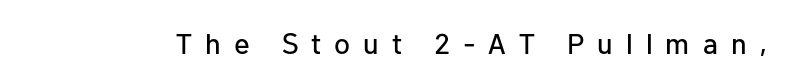
Q: Is the text italic (slanted)? A: No, it is upright.
Q: Is the typeface a serif or a sans-serif typeface? A: Sans-serif.
Q: Is the text underlined? A: No.
Q: Is the spacing between letters normal or unusually wide? A: Unusually wide.
Q: Width (condensed, normal, or wide)? A: Normal.
Q: Stroke contrast? A: Low.
Q: x-height? A: Medium.
Q: Monospaced? A: No.
